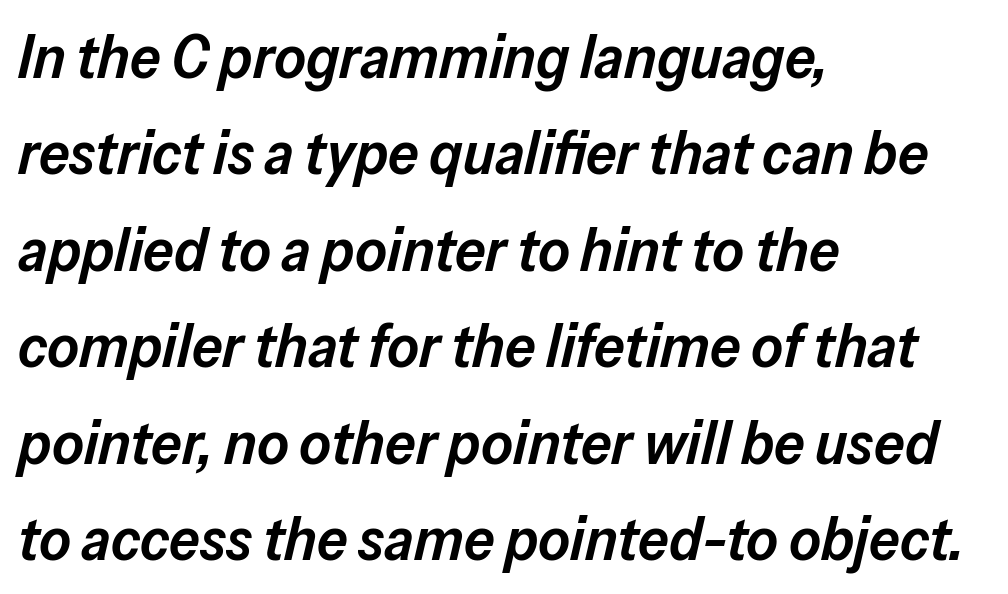
{"italic": "yes", "lean": "right", "slant_degrees": 13, "bold": "semi", "weight": "semibold", "width": "normal", "stroke_contrast": "low", "x_height": "medium", "monospaced": "no", "underline": "no", "align": "left", "line_spacing": "normal", "line_spacing_ratio": 1.58, "letter_spacing": "normal", "letter_spacing_em": 0.0, "glyph_px": 61}
